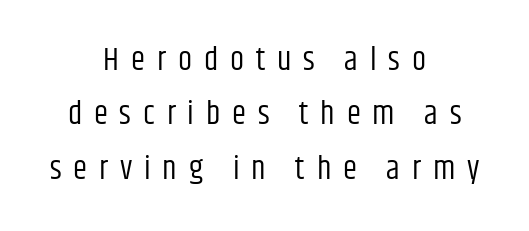
Glyph-to-glyph distance is far greater than everyday printed text. This sample has the flowing, uneven cadence of proportional lettering. The whitespace from short lines is split evenly between both sides. Underlining? Definitely not there. A normal amount of white space separates one row of letters from the next. I'd call this a sans setting — the letters go barefoot.
